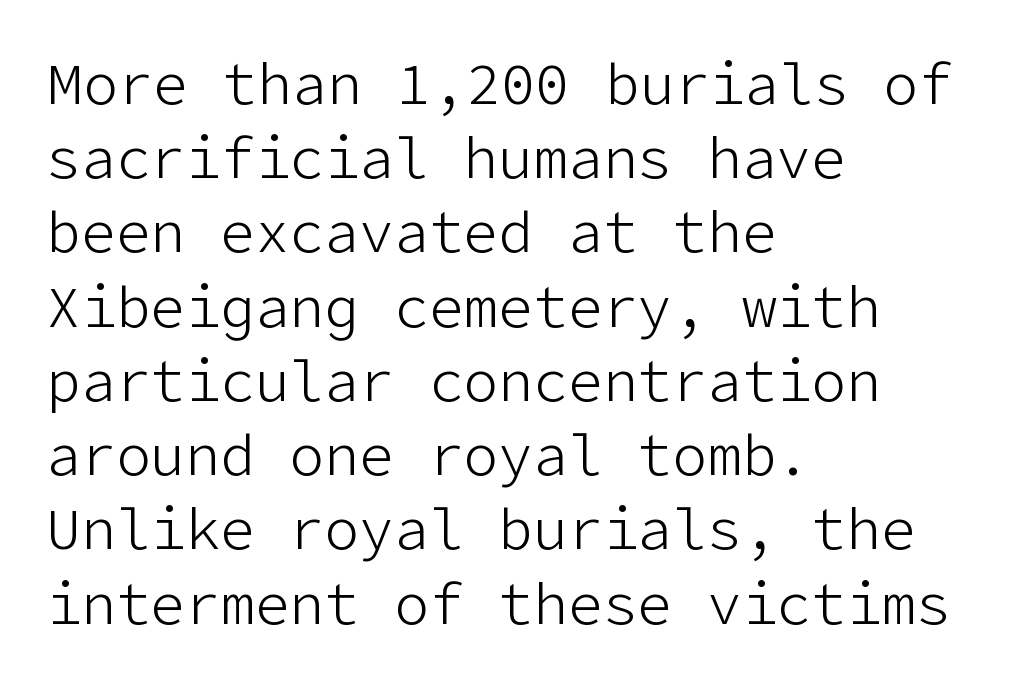
Q: Is the text bold? A: No.
Q: Is the text italic (slanted)? A: No, it is upright.
Q: Is the typeface a serif or a sans-serif typeface? A: Sans-serif.
Q: Is the text underlined? A: No.
Q: How is the paragraph aligned? A: Left-aligned.
Q: Is the spacing between letters normal or unusually wide? A: Normal.
Q: Is the spacing between lines tight, normal or loose? A: Normal.
Q: Width (condensed, normal, or wide)? A: Normal.
Q: Stroke contrast? A: Low.
Q: x-height? A: Medium.
